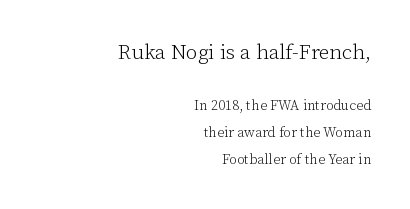
Q: Is the text bold? A: No.
Q: Is the text italic (slanted)? A: No, it is upright.
Q: Is the text underlined? A: No.
Q: How is the paragraph aligned? A: Right-aligned.
Q: Is the spacing between letters normal or unusually wide? A: Normal.
Q: Is the spacing between lines tight, normal or loose? A: Loose.
Q: Which block of text is set in a larger size, the first (top) or the second (bottom)? A: The first (top) one.
